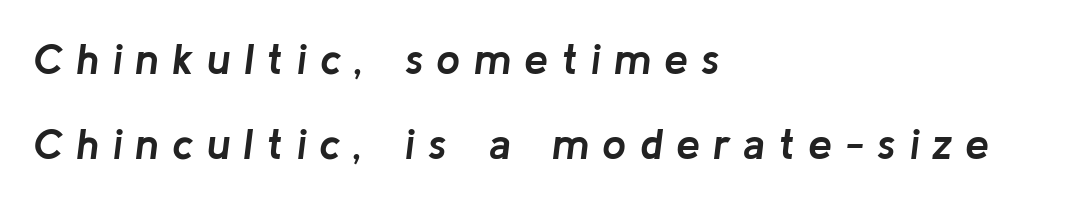
The paragraph has a hard left edge and a soft right edge. This is heavy type, rendered in bold. Widely set lines give the paragraph a tall, airy silhouette. Proportional: the letters do not fall into vertical columns. The specimen omits any rule beneath the text block's lines. There's an unmistakable incline to the writing here.
